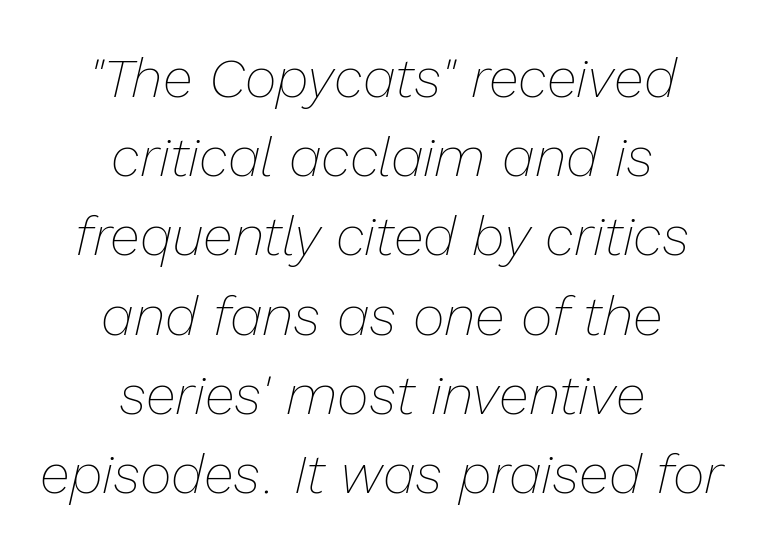
{"italic": "yes", "lean": "right", "slant_degrees": 13, "bold": "no", "weight": "thin", "width": "normal", "stroke_contrast": "low", "x_height": "medium", "monospaced": "no", "underline": "no", "align": "center", "line_spacing": "normal", "line_spacing_ratio": 1.44, "letter_spacing": "normal", "letter_spacing_em": 0.0, "glyph_px": 55}
